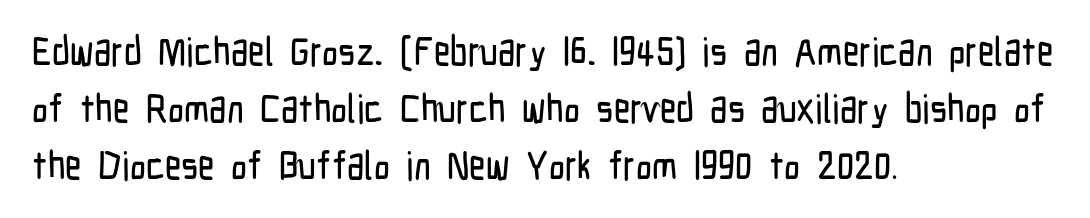
The image shows 40 px condensed sans-serif type, upright; set left-aligned, normal line spacing (1.42x), normal letter spacing, not underlined; low stroke contrast and a medium x-height.
